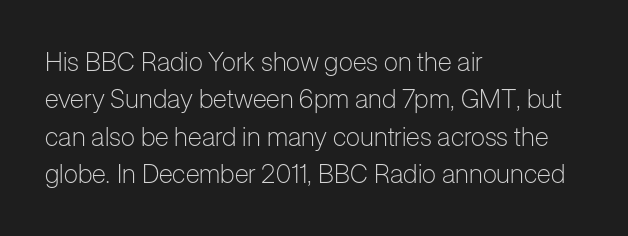
Q: Is the text bold? A: No.
Q: Is the text italic (slanted)? A: No, it is upright.
Q: Is the text underlined? A: No.
Q: How is the paragraph aligned? A: Left-aligned.
Q: Is the spacing between letters normal or unusually wide? A: Normal.
Q: Is the spacing between lines tight, normal or loose? A: Normal.
